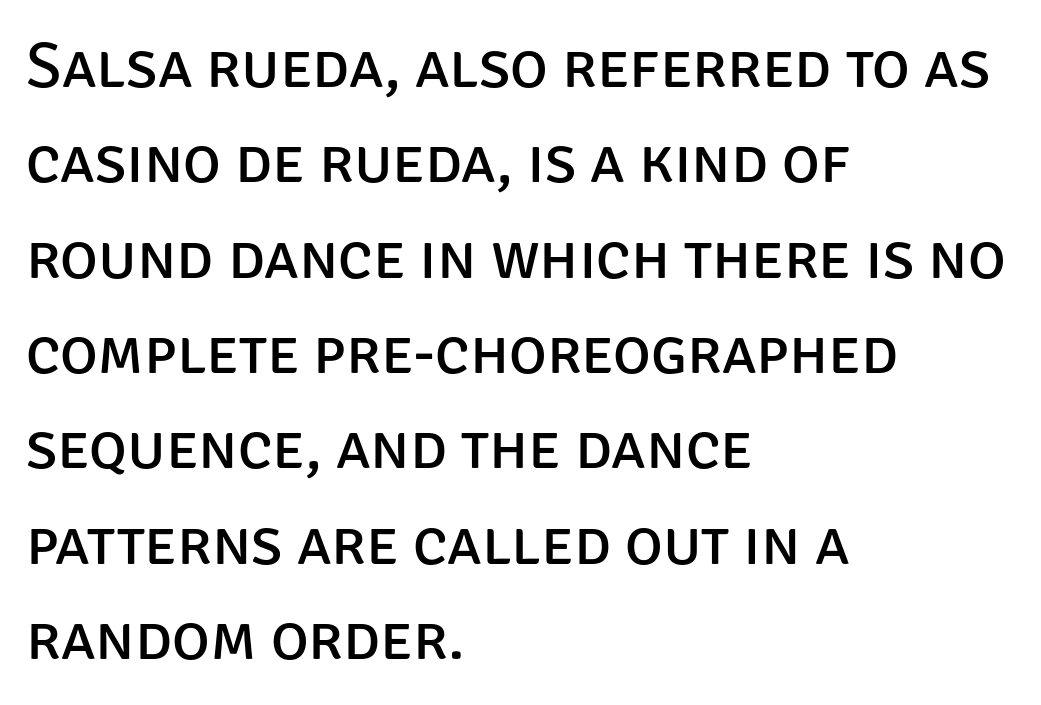
Q: Is the text bold? A: No.
Q: Is the text italic (slanted)? A: No, it is upright.
Q: Is the typeface a serif or a sans-serif typeface? A: Sans-serif.
Q: Is the text underlined? A: No.
Q: How is the paragraph aligned? A: Left-aligned.
Q: Is the spacing between letters normal or unusually wide? A: Normal.
Q: Is the spacing between lines tight, normal or loose? A: Normal.
Q: Width (condensed, normal, or wide)? A: Normal.
Q: Stroke contrast? A: Low.
Q: x-height? A: Large.
Q: Monospaced? A: No.
